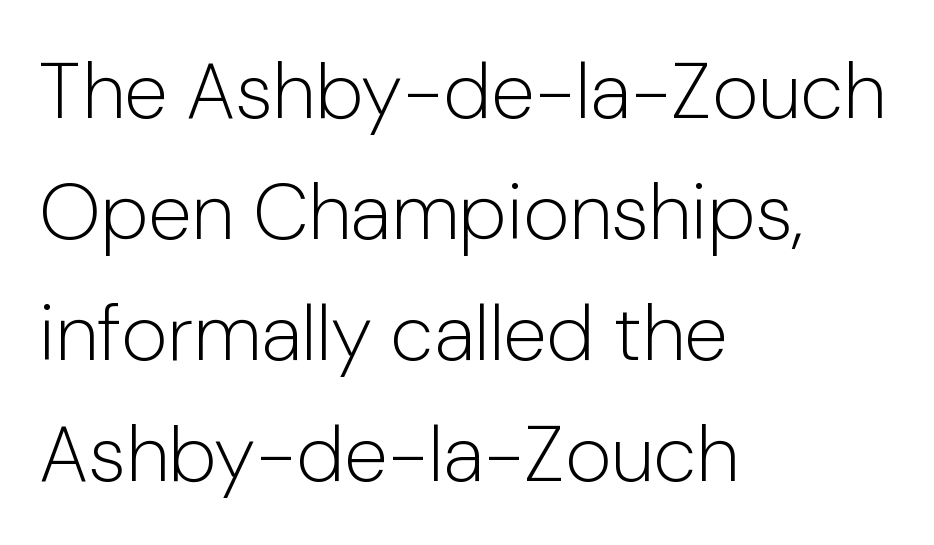
Q: Is the text bold? A: No.
Q: Is the text italic (slanted)? A: No, it is upright.
Q: Is the typeface a serif or a sans-serif typeface? A: Sans-serif.
Q: Is the text underlined? A: No.
Q: How is the paragraph aligned? A: Left-aligned.
Q: Is the spacing between letters normal or unusually wide? A: Normal.
Q: Is the spacing between lines tight, normal or loose? A: Normal.
Q: Width (condensed, normal, or wide)? A: Normal.
Q: Stroke contrast? A: Low.
Q: x-height? A: Medium.
Q: Monospaced? A: No.
